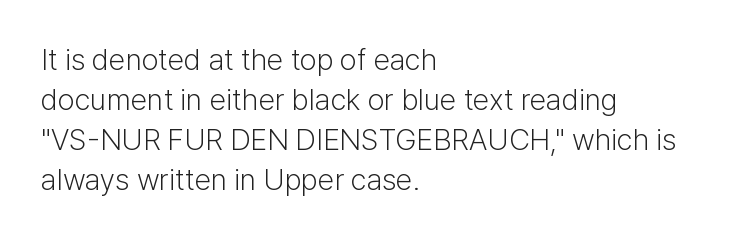
Q: Is the text bold? A: No.
Q: Is the text italic (slanted)? A: No, it is upright.
Q: Is the typeface a serif or a sans-serif typeface? A: Sans-serif.
Q: Is the text underlined? A: No.
Q: How is the paragraph aligned? A: Left-aligned.
Q: Is the spacing between letters normal or unusually wide? A: Normal.
Q: Is the spacing between lines tight, normal or loose? A: Normal.
Q: Width (condensed, normal, or wide)? A: Normal.
Q: Stroke contrast? A: Low.
Q: x-height? A: Medium.
Q: Monospaced? A: No.
